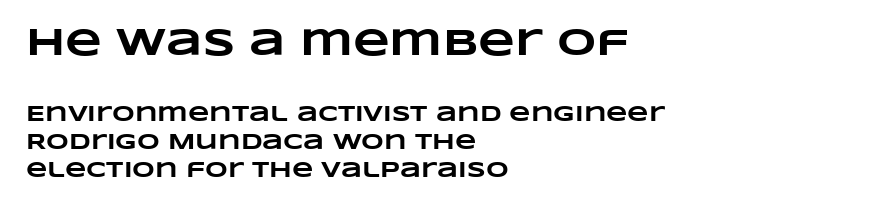
Q: Is the text bold? A: Yes.
Q: Is the text underlined? A: No.
Q: How is the paragraph aligned? A: Left-aligned.
Q: Is the spacing between letters normal or unusually wide? A: Normal.
Q: Is the spacing between lines tight, normal or loose? A: Normal.
Q: Which block of text is set in a larger size, the first (top) or the second (bottom)? A: The first (top) one.
Q: Width (condensed, normal, or wide)? A: Wide.
Q: Stroke contrast? A: Low.
Q: x-height? A: Large.
Q: Monospaced? A: No.
